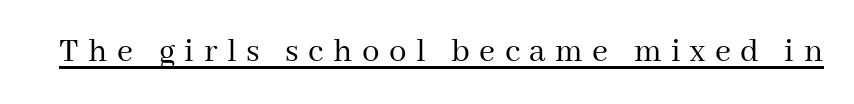
Q: Is the text bold? A: No.
Q: Is the text italic (slanted)? A: No, it is upright.
Q: Is the typeface a serif or a sans-serif typeface? A: Serif.
Q: Is the text underlined? A: Yes.
Q: Is the spacing between letters normal or unusually wide? A: Unusually wide.
Q: Width (condensed, normal, or wide)? A: Normal.
Q: Stroke contrast? A: Medium.
Q: x-height? A: Medium.
Q: Monospaced? A: No.
